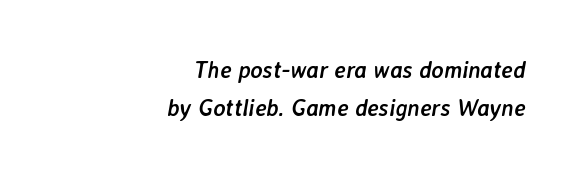
The image shows 23 px bold type, italic (leaning right); set right-aligned, normal line spacing (1.66x), normal letter spacing, not underlined.
